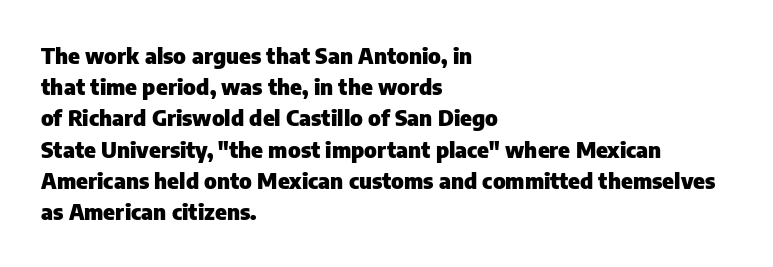
The image shows 22 px bold type, upright; set left-aligned, normal line spacing (1.42x), normal letter spacing, not underlined.
